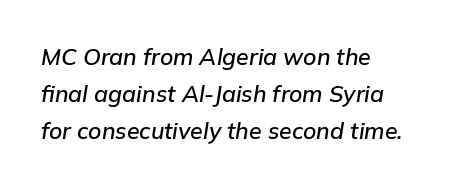
{"italic": "yes", "lean": "right", "slant_degrees": 9, "underline": "no", "align": "left", "line_spacing": "normal", "line_spacing_ratio": 1.6, "letter_spacing": "normal", "letter_spacing_em": 0.0, "glyph_px": 23}
